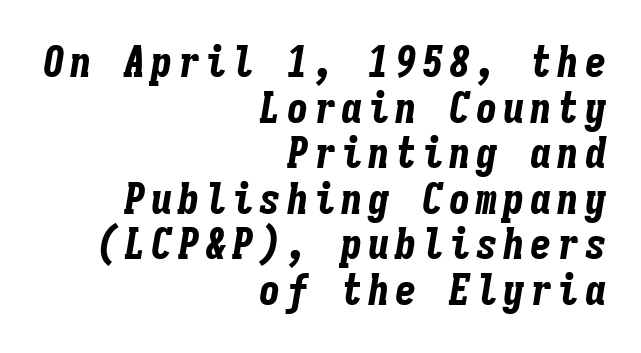
The image shows 43 px bold, condensed type, italic (leaning right), monospaced; set right-aligned, tight line spacing (1.06x), not underlined; low stroke contrast and a medium x-height.
